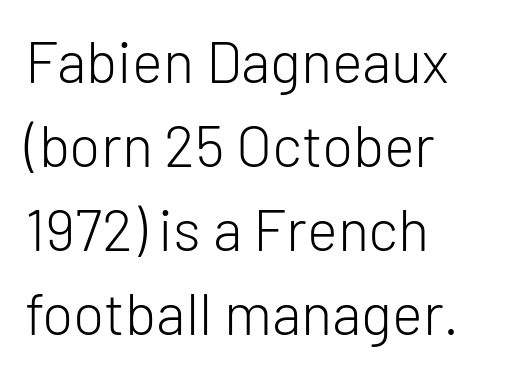
The lettering stays uniformly vertical, giving the passage a roman look. Tracking value appears to be zero — textbook default spacing. The font is comparable to plain body text, perhaps lighter. This sample has the flowing, uneven cadence of proportional lettering.
